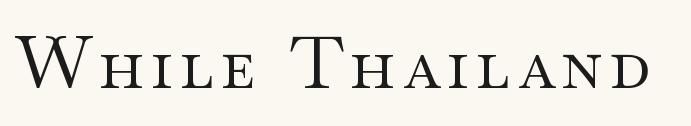
{"serif": "yes", "italic": "no", "bold": "no", "weight": "regular", "width": "wide", "stroke_contrast": "medium", "x_height": "small", "monospaced": "no", "underline": "no", "glyph_px": 72}
